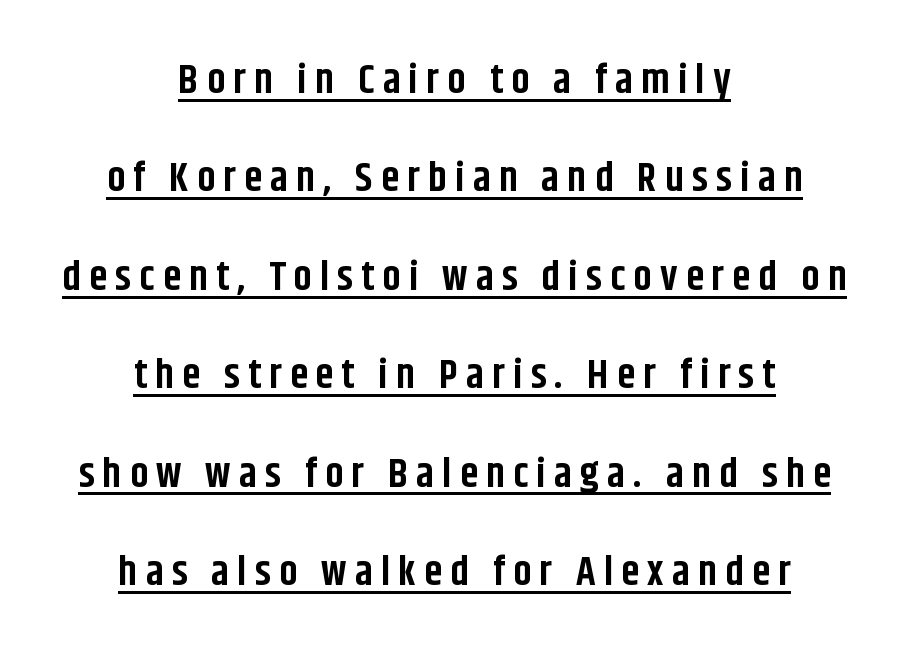
The image shows 41 px bold, condensed sans-serif type, upright; set centered, loose line spacing (2.4x), unusually wide letter spacing (+0.2 em), underlined; low stroke contrast and a large x-height.
